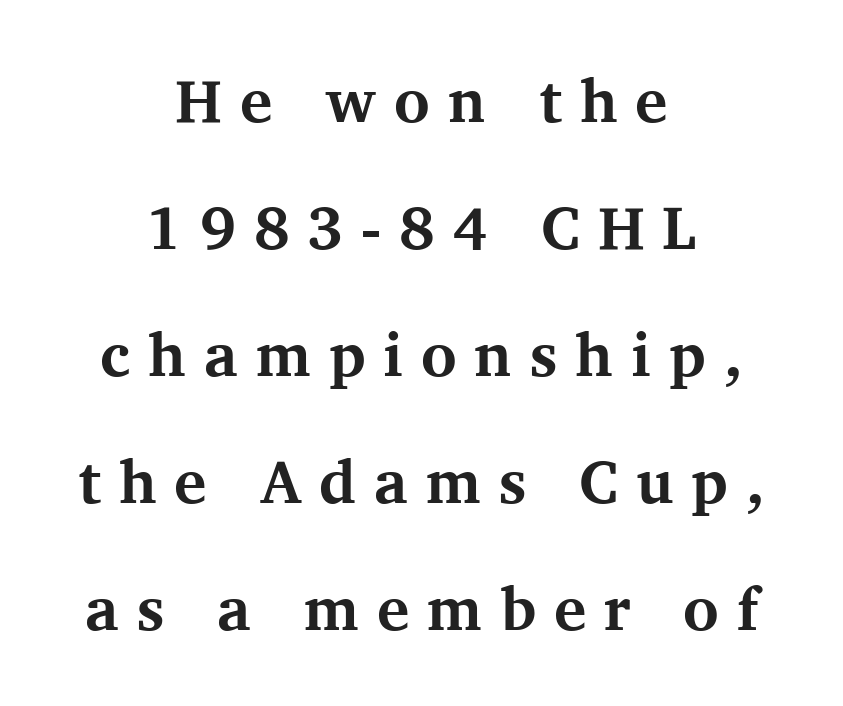
The image shows 61 px bold serif type, upright; set centered, loose line spacing (2.08x), unusually wide letter spacing (+0.29 em), not underlined; medium stroke contrast and a medium x-height.
